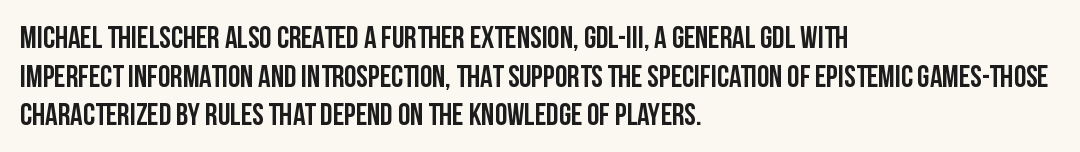
This is sans-serif lettering, the kind often seen on screens and signage. Normally led — the rows are evenly, conventionally spaced. Each letter keeps its own natural width here, so spacing adapts to shape. The rendering anchors every line to the left-hand side.
